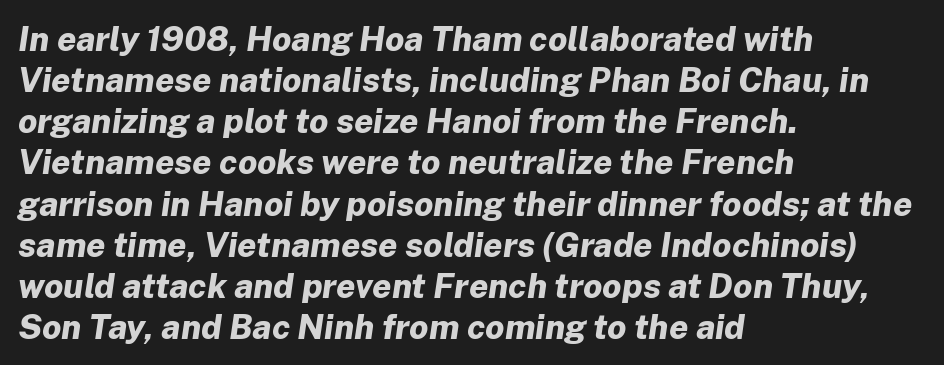
Q: Is the text bold? A: Yes.
Q: Is the text italic (slanted)? A: Yes, it leans right by about 8 degrees.
Q: Is the text underlined? A: No.
Q: How is the paragraph aligned? A: Left-aligned.
Q: Is the spacing between letters normal or unusually wide? A: Normal.
Q: Width (condensed, normal, or wide)? A: Normal.
Q: Stroke contrast? A: Low.
Q: x-height? A: Medium.
Q: Monospaced? A: No.
